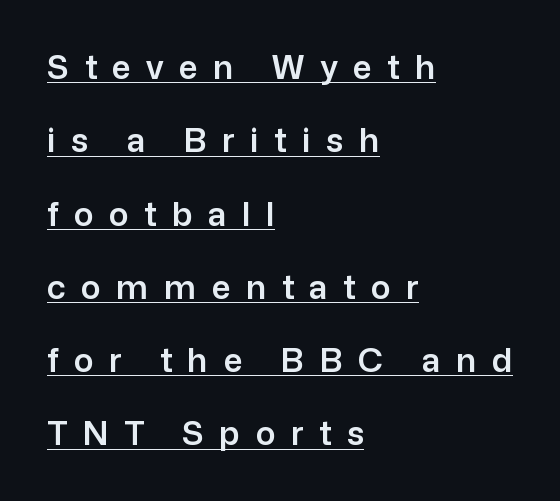
Widely set lines give the paragraph a tall, airy silhouette. This rendering features underlined lettering. The lettering holds an erect, upright posture throughout. The face used here is proportionally spaced, like ordinary book or web type.
